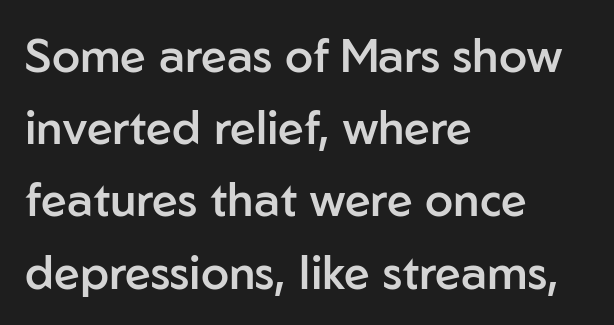
The image shows 46 px semibold sans-serif type, upright; set left-aligned, normal line spacing (1.57x), normal letter spacing, not underlined; low stroke contrast and a medium x-height.
